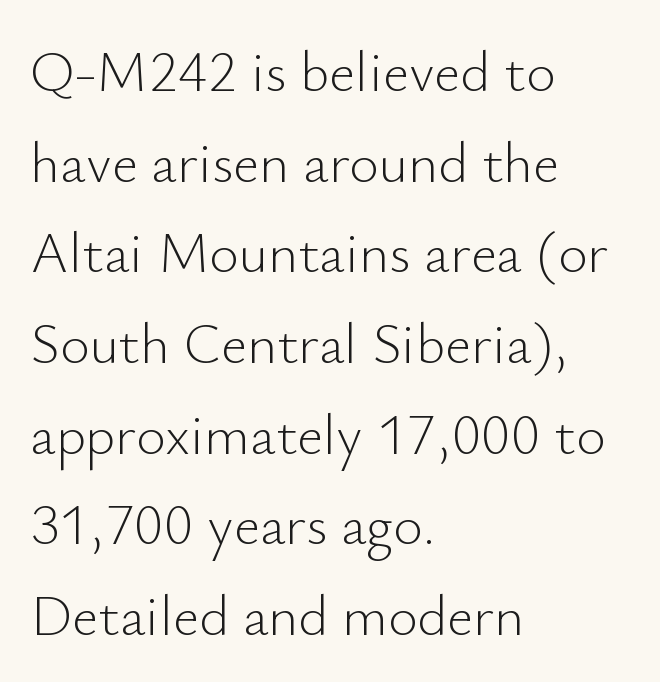
Q: Is the text bold? A: No.
Q: Is the text italic (slanted)? A: No, it is upright.
Q: Is the typeface a serif or a sans-serif typeface? A: Sans-serif.
Q: Is the text underlined? A: No.
Q: How is the paragraph aligned? A: Left-aligned.
Q: Is the spacing between letters normal or unusually wide? A: Normal.
Q: Is the spacing between lines tight, normal or loose? A: Normal.
Q: Width (condensed, normal, or wide)? A: Normal.
Q: Stroke contrast? A: Low.
Q: x-height? A: Small.
Q: Monospaced? A: No.
